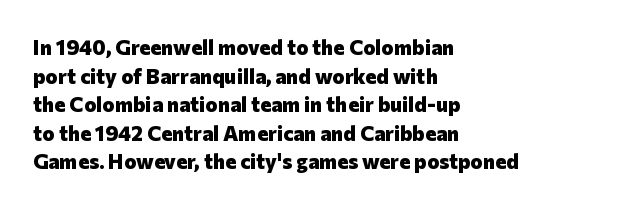
The image shows 21 px bold type, upright; set left-aligned, normal line spacing (1.36x), normal letter spacing, not underlined.
